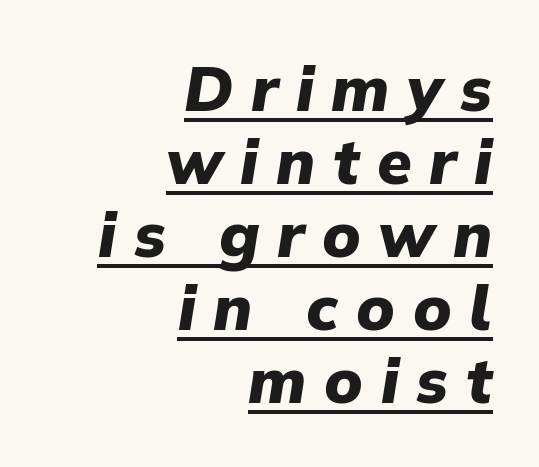
The typesetting leans heavy: a genuine bold. Casual observation: everything's shoved over to the right. The gaps between neighbouring characters are conspicuously large. The rendering uses natural spacing where letterforms have individual widths. Looks like someone drew a line under every word here. The passage shown leans; its letterforms are oblique.
